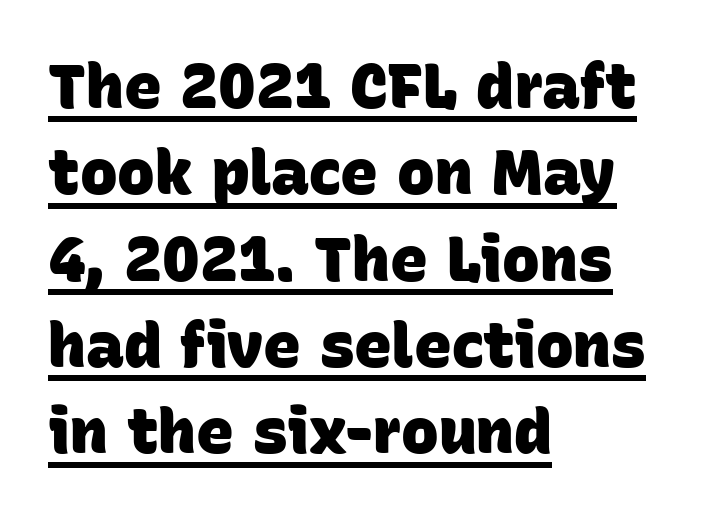
{"serif": "no", "bold": "yes", "weight": "heavy", "width": "normal", "stroke_contrast": "low", "x_height": "large", "monospaced": "no", "underline": "yes", "align": "left", "line_spacing": "normal", "line_spacing_ratio": 1.37, "letter_spacing": "normal", "letter_spacing_em": 0.0, "glyph_px": 63}
